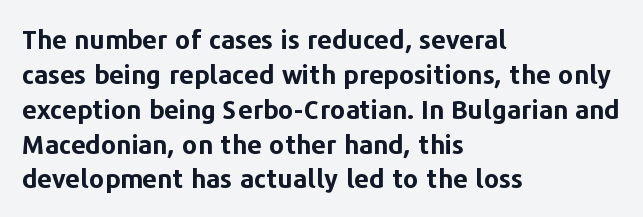
{"italic": "no", "bold": "yes", "underline": "no", "align": "left", "line_spacing": "normal", "line_spacing_ratio": 1.34, "letter_spacing": "normal", "letter_spacing_em": 0.0, "glyph_px": 26}
